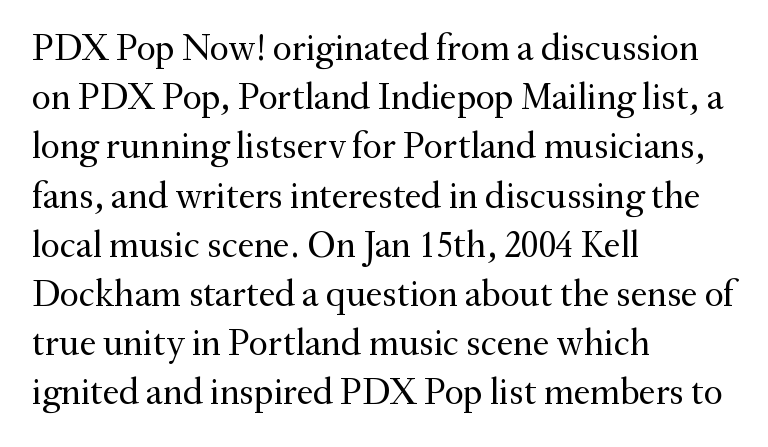
{"serif": "yes", "italic": "no", "bold": "no", "weight": "regular", "width": "normal", "stroke_contrast": "medium", "x_height": "small", "monospaced": "no", "underline": "no", "align": "left", "line_spacing": "normal", "line_spacing_ratio": 1.33, "letter_spacing": "normal", "letter_spacing_em": 0.0, "glyph_px": 37}
